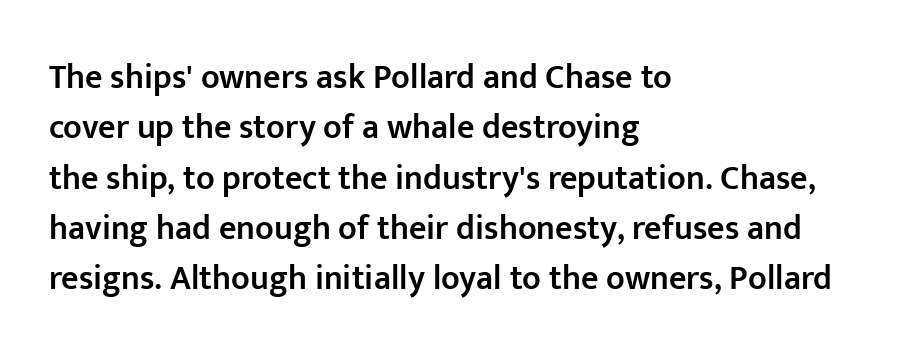
{"serif": "no", "italic": "no", "bold": "semi", "weight": "semibold", "width": "normal", "stroke_contrast": "low", "x_height": "medium", "monospaced": "no", "underline": "no", "align": "left", "line_spacing": "normal", "line_spacing_ratio": 1.48, "letter_spacing": "normal", "letter_spacing_em": 0.0, "glyph_px": 34}
